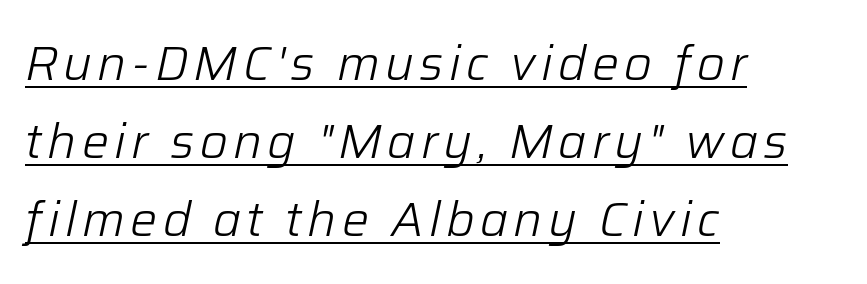
Q: Is the text bold? A: No.
Q: Is the text italic (slanted)? A: Yes, it leans right by about 12 degrees.
Q: Is the text underlined? A: Yes.
Q: How is the paragraph aligned? A: Left-aligned.
Q: Is the spacing between lines tight, normal or loose? A: Normal.
Q: Width (condensed, normal, or wide)? A: Normal.
Q: Stroke contrast? A: Low.
Q: x-height? A: Medium.
Q: Monospaced? A: No.
